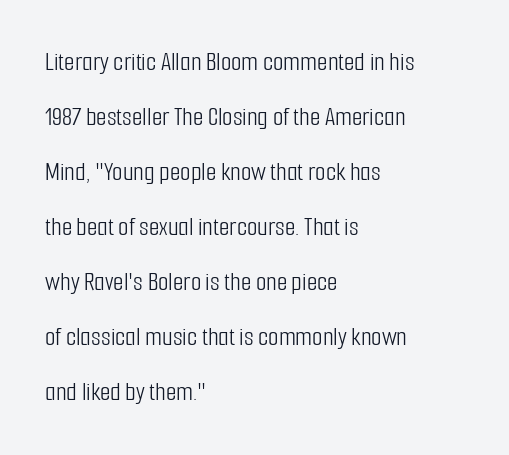
The image shows 27 px text type, upright; set left-aligned, loose line spacing (2.04x), normal letter spacing, not underlined.
